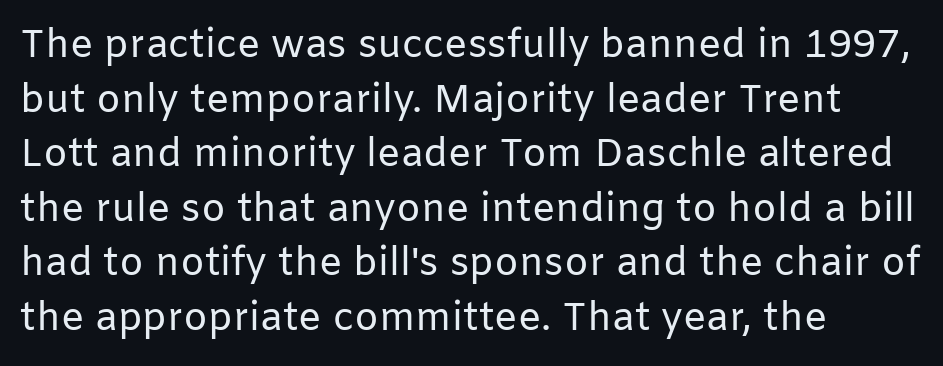
Character widths vary here, with narrow letters taking less room than wide ones. Counters stay open thanks to moderate or lighter strokes. Characters remain perfectly vertical along every line. The lines are quadded left.
